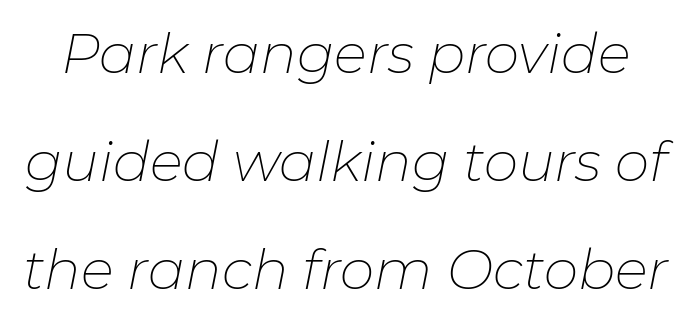
Check the space under the baseline: it is left empty. Is this a fixed-width face? No — the glyphs have proportional, varying widths. Airy leading. Here the glyphs are tracked normally, forming tight word shapes. The specimen reads as italic at a glance.
